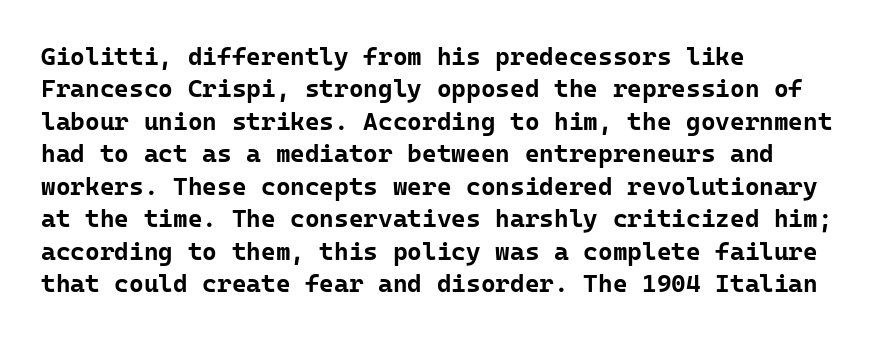
Q: Is the text bold? A: Yes.
Q: Is the text italic (slanted)? A: No, it is upright.
Q: Is the text underlined? A: No.
Q: How is the paragraph aligned? A: Left-aligned.
Q: Is the spacing between letters normal or unusually wide? A: Normal.
Q: Is the spacing between lines tight, normal or loose? A: Normal.
